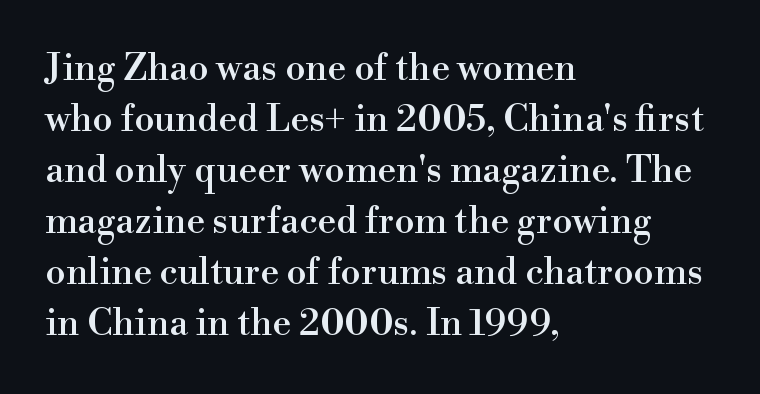
{"serif": "yes", "italic": "no", "width": "normal", "x_height": "small", "monospaced": "no", "underline": "no", "align": "left", "line_spacing": "normal", "line_spacing_ratio": 1.38, "letter_spacing": "normal", "letter_spacing_em": 0.0, "glyph_px": 37}
